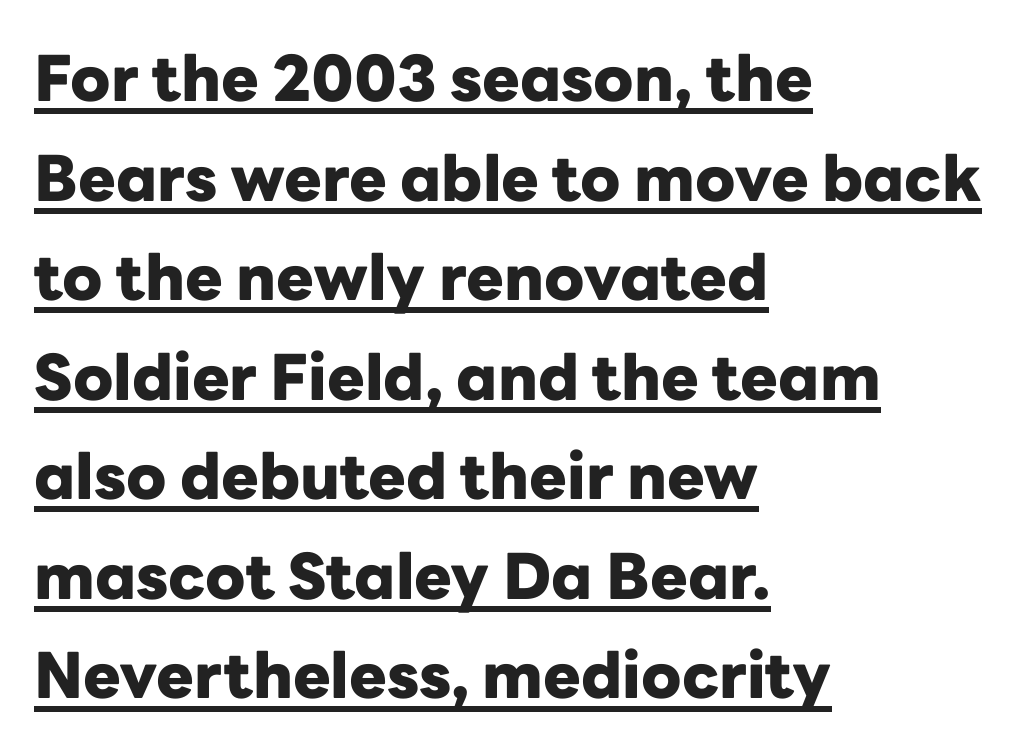
Q: Is the text bold? A: Yes.
Q: Is the text italic (slanted)? A: No, it is upright.
Q: Is the typeface a serif or a sans-serif typeface? A: Sans-serif.
Q: Is the text underlined? A: Yes.
Q: How is the paragraph aligned? A: Left-aligned.
Q: Is the spacing between letters normal or unusually wide? A: Normal.
Q: Is the spacing between lines tight, normal or loose? A: Normal.
Q: Width (condensed, normal, or wide)? A: Normal.
Q: Stroke contrast? A: Low.
Q: x-height? A: Medium.
Q: Monospaced? A: No.
